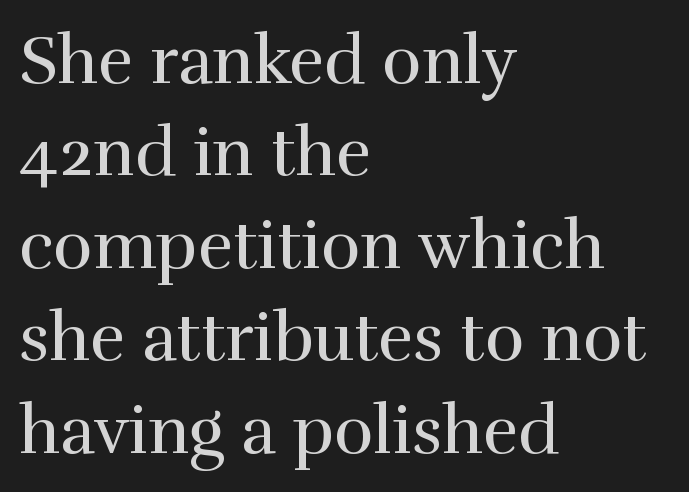
The image shows 67 px regular-weight serif type, upright; set left-aligned, normal line spacing (1.38x), normal letter spacing, not underlined; a medium x-height.
